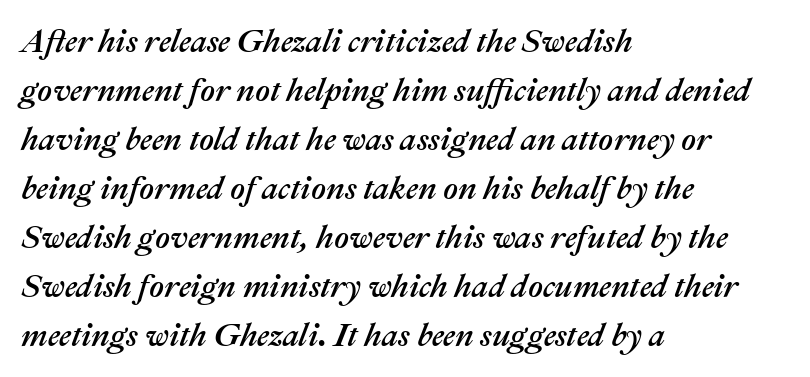
Q: Is the text italic (slanted)? A: Yes, it leans right by about 22 degrees.
Q: Is the text underlined? A: No.
Q: How is the paragraph aligned? A: Left-aligned.
Q: Is the spacing between letters normal or unusually wide? A: Normal.
Q: Is the spacing between lines tight, normal or loose? A: Normal.
Q: Width (condensed, normal, or wide)? A: Normal.
Q: Stroke contrast? A: Medium.
Q: x-height? A: Medium.
Q: Monospaced? A: No.
